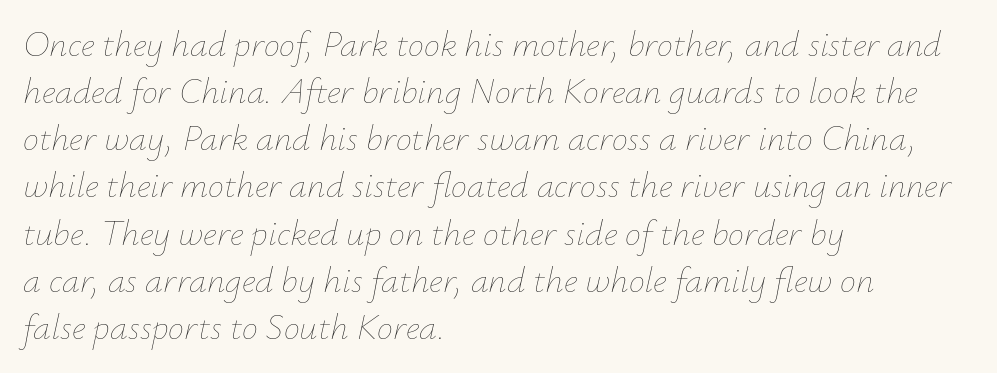
Just letters on the line, the space beneath them empty. A typesetter would call this proportional, since set widths differ per character. Which margin do the lines hug? The left one — the right edge is uneven. Emphasis-style slanted type is in use. Baseline-to-baseline distance is the conventional proportion of letter height.
